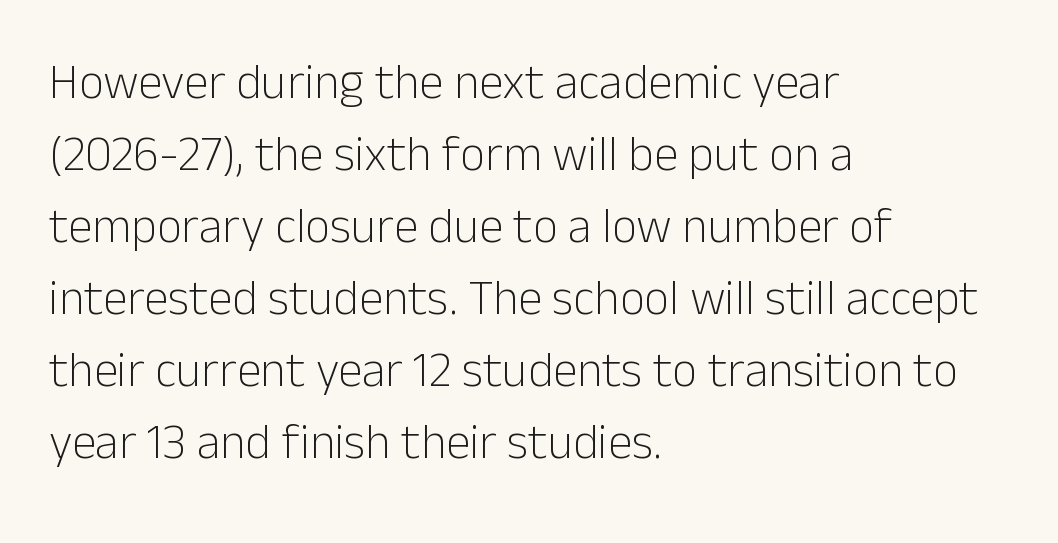
{"serif": "no", "italic": "no", "bold": "no", "weight": "light", "width": "normal", "stroke_contrast": "low", "x_height": "medium", "monospaced": "no", "underline": "no", "align": "left", "line_spacing": "normal", "line_spacing_ratio": 1.47, "letter_spacing": "normal", "letter_spacing_em": 0.0, "glyph_px": 49}
